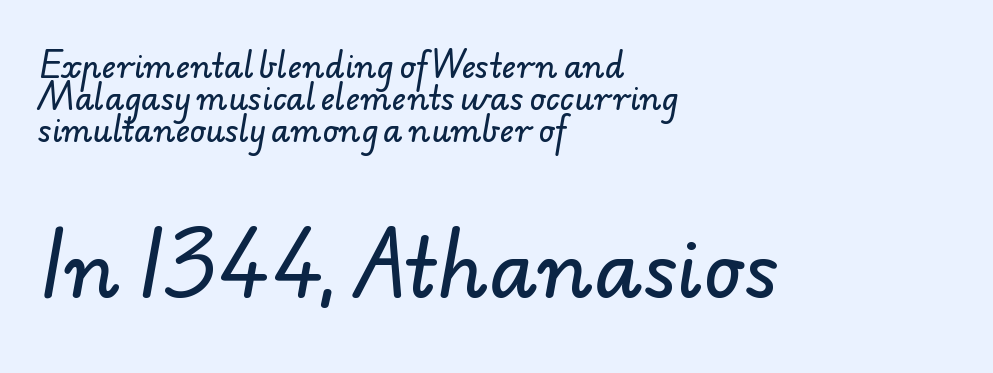
Q: Is the typeface a serif or a sans-serif typeface? A: Sans-serif.
Q: Is the text underlined? A: No.
Q: How is the paragraph aligned? A: Left-aligned.
Q: Is the spacing between letters normal or unusually wide? A: Normal.
Q: Is the spacing between lines tight, normal or loose? A: Tight.
Q: Which block of text is set in a larger size, the first (top) or the second (bottom)? A: The second (bottom) one.
Q: Width (condensed, normal, or wide)? A: Normal.
Q: Stroke contrast? A: Low.
Q: x-height? A: Small.
Q: Monospaced? A: No.
